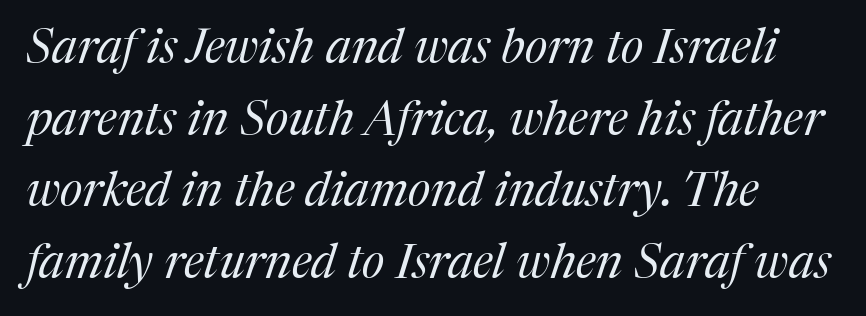
Anything drawn beneath the words? Only blank space. The rendering keeps characters at their native spacing. Italic? Definitely — the glyphs are oblique. Weight: in the light-to-regular range. Stroke terminals: seriffed.
